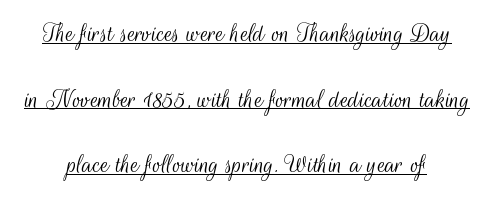
{"serif": "no", "bold": "no", "weight": "light", "width": "condensed", "stroke_contrast": "medium", "x_height": "small", "monospaced": "no", "underline": "yes", "line_spacing": "loose", "line_spacing_ratio": 2.26, "letter_spacing": "normal", "letter_spacing_em": 0.0, "glyph_px": 29}
